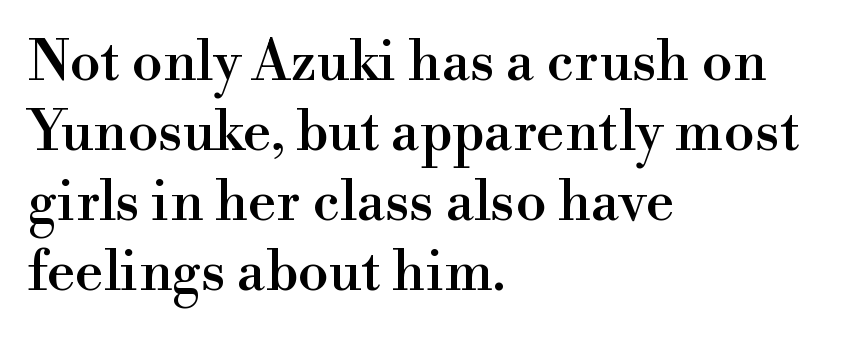
The image shows 56 px serif type, upright; set left-aligned, normal line spacing (1.25x), normal letter spacing, not underlined; high stroke contrast and a small x-height.
